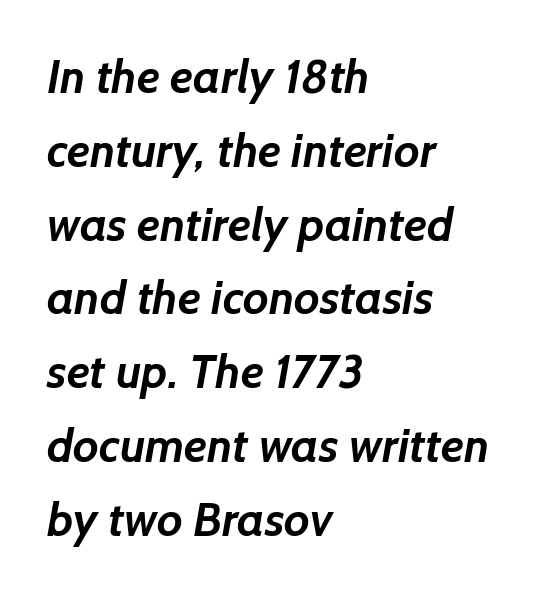
Q: Is the text bold? A: Yes.
Q: Is the typeface a serif or a sans-serif typeface? A: Sans-serif.
Q: Is the text underlined? A: No.
Q: How is the paragraph aligned? A: Left-aligned.
Q: Is the spacing between letters normal or unusually wide? A: Normal.
Q: Is the spacing between lines tight, normal or loose? A: Normal.
Q: Width (condensed, normal, or wide)? A: Normal.
Q: Stroke contrast? A: Low.
Q: x-height? A: Medium.
Q: Monospaced? A: No.
